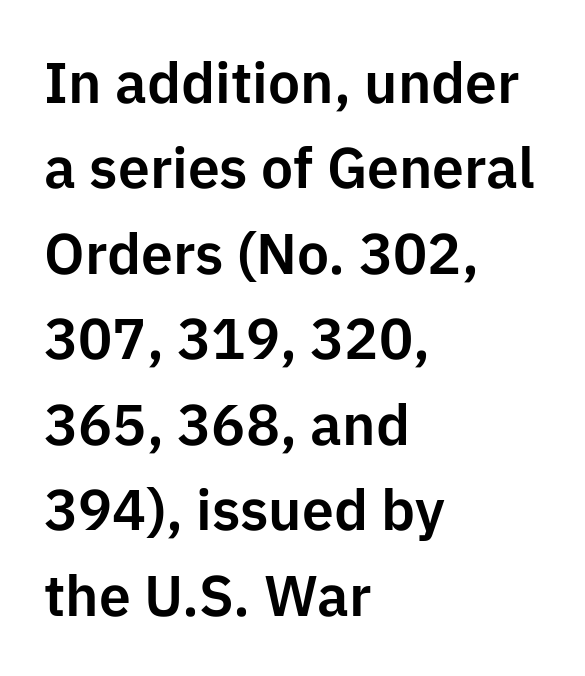
The image shows 57 px sans-serif type, upright; set left-aligned, normal line spacing (1.5x), normal letter spacing, not underlined; low stroke contrast and a medium x-height.
